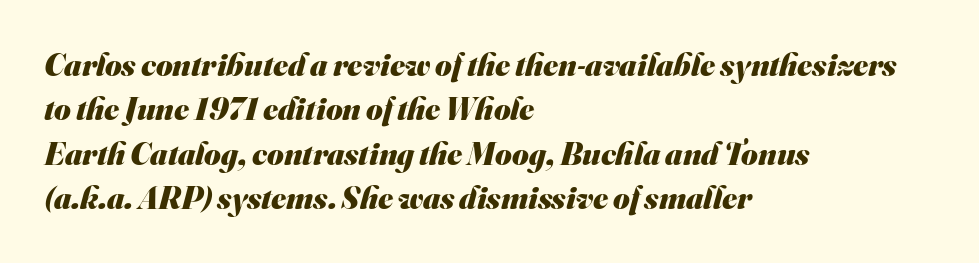
The image shows 32 px heavy sans-serif type; set left-aligned, normal line spacing (1.39x), normal letter spacing, not underlined; medium stroke contrast and a small x-height.
